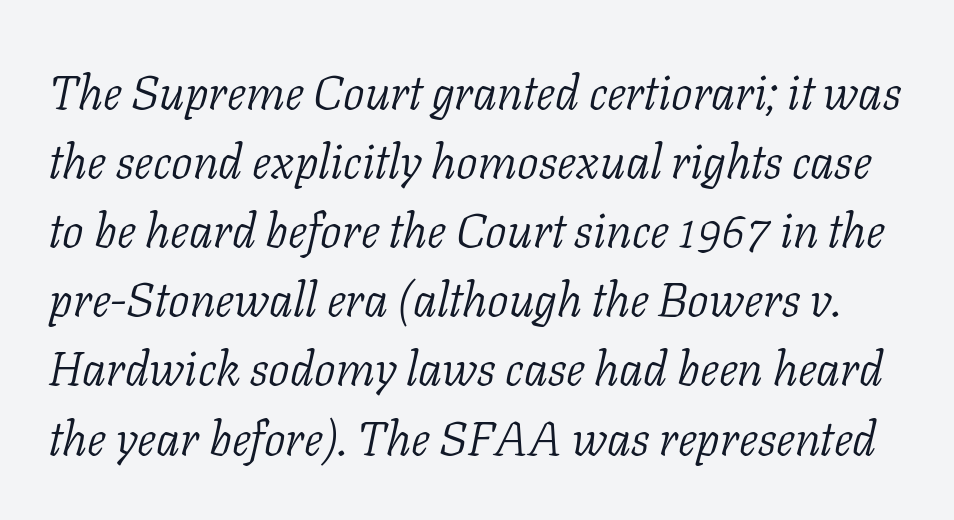
Q: Is the text bold? A: No.
Q: Is the text italic (slanted)? A: Yes, it leans right by about 11 degrees.
Q: Is the typeface a serif or a sans-serif typeface? A: Serif.
Q: Is the text underlined? A: No.
Q: Is the spacing between letters normal or unusually wide? A: Normal.
Q: Is the spacing between lines tight, normal or loose? A: Normal.
Q: Width (condensed, normal, or wide)? A: Normal.
Q: Stroke contrast? A: Low.
Q: x-height? A: Medium.
Q: Monospaced? A: No.
